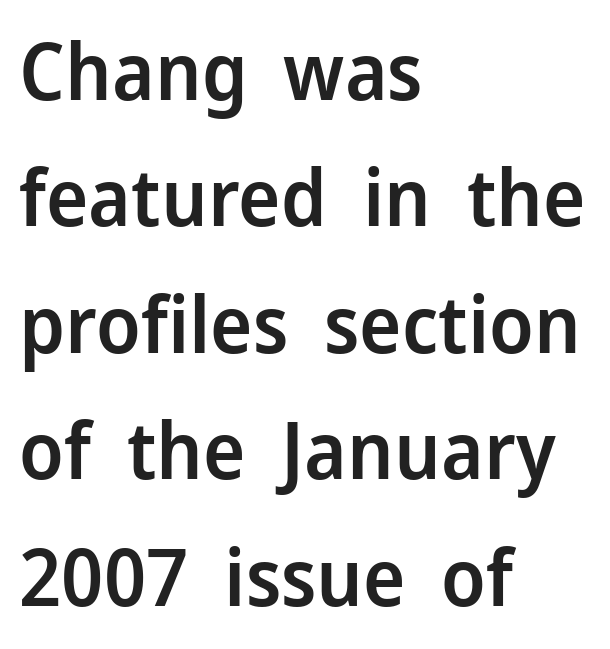
These lines are composed in type without serifs. The rendering keeps characters at their native spacing. The lettering holds an erect, upright posture throughout. Lines of text with bare space underneath. The passage shown stacks its lines at a standard gap. What weight is shown? A semibold, between regular and bold.
